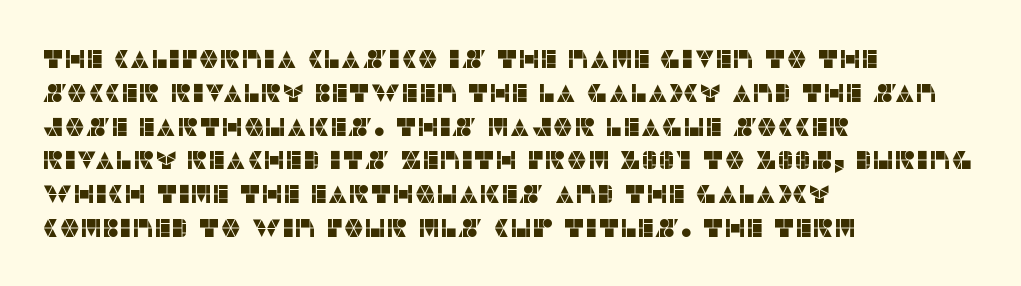
Q: Is the text italic (slanted)? A: No, it is upright.
Q: Is the text underlined? A: No.
Q: How is the paragraph aligned? A: Left-aligned.
Q: Is the spacing between letters normal or unusually wide? A: Normal.
Q: Is the spacing between lines tight, normal or loose? A: Normal.
